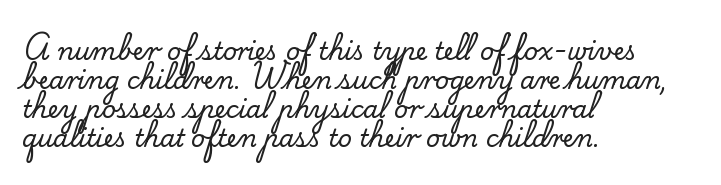
Q: Is the text italic (slanted)? A: Yes.
Q: Is the text underlined? A: No.
Q: How is the paragraph aligned? A: Left-aligned.
Q: Is the spacing between letters normal or unusually wide? A: Normal.
